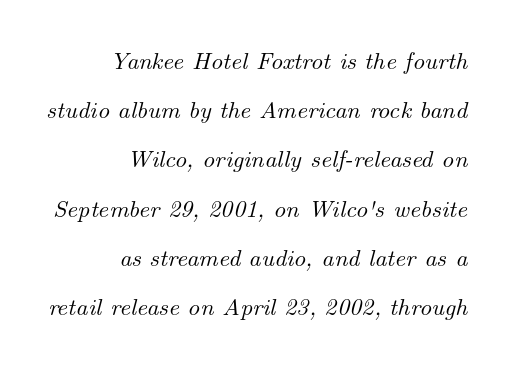
Where is the straight margin? On the right. Nobody drew a line under any word here. Short note: letters normally spaced. Compared with ordinary roman type, these characters are visibly tilted. Notice the wide empty band between every row — that's loose leading.
